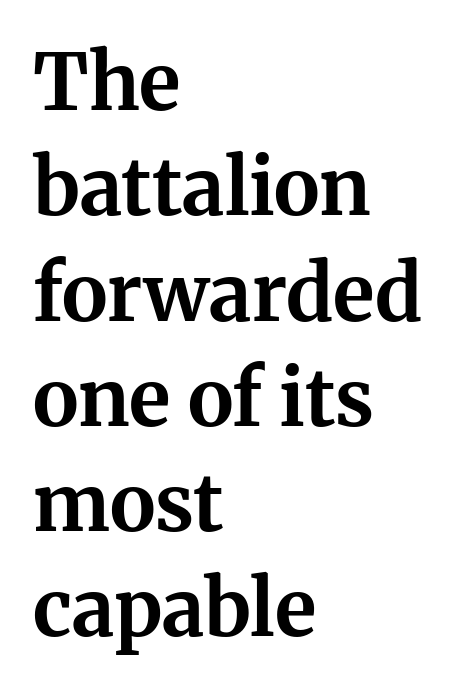
Q: Is the text bold? A: Yes.
Q: Is the text italic (slanted)? A: No, it is upright.
Q: Is the typeface a serif or a sans-serif typeface? A: Serif.
Q: Is the text underlined? A: No.
Q: How is the paragraph aligned? A: Left-aligned.
Q: Is the spacing between letters normal or unusually wide? A: Normal.
Q: Is the spacing between lines tight, normal or loose? A: Normal.
Q: Width (condensed, normal, or wide)? A: Normal.
Q: Stroke contrast? A: Medium.
Q: x-height? A: Medium.
Q: Monospaced? A: No.
